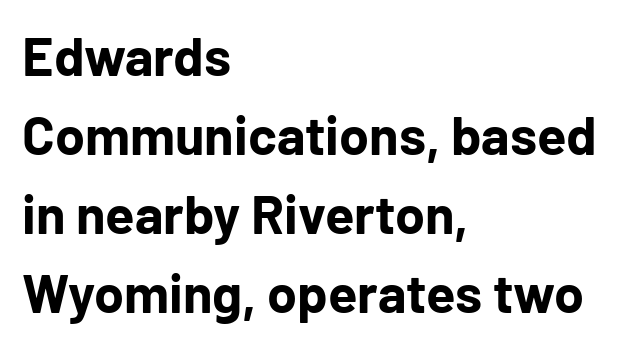
The image shows 54 px bold sans-serif type, upright; set left-aligned, normal line spacing (1.46x), normal letter spacing, not underlined; low stroke contrast and a medium x-height.
